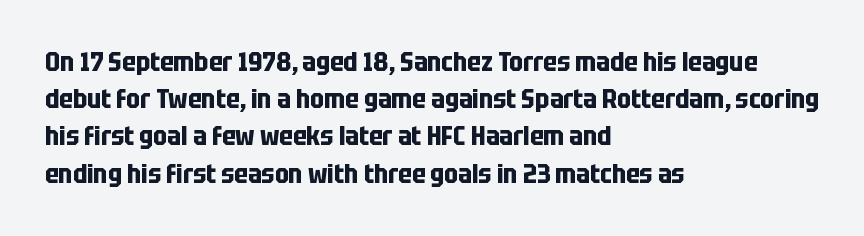
Q: Is the text bold? A: Yes.
Q: Is the text italic (slanted)? A: No, it is upright.
Q: Is the text underlined? A: No.
Q: How is the paragraph aligned? A: Left-aligned.
Q: Is the spacing between letters normal or unusually wide? A: Normal.
Q: Is the spacing between lines tight, normal or loose? A: Normal.
